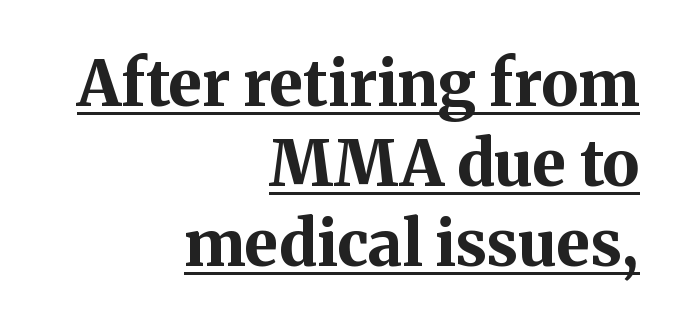
The image shows 63 px bold serif type, upright; set right-aligned, normal line spacing (1.27x), normal letter spacing, underlined; medium stroke contrast and a medium x-height.
